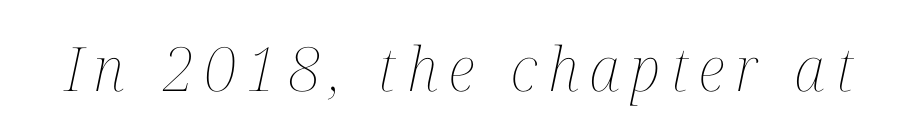
There's an unmistakable incline to the writing here. The words here are not underlined. Vertical stems look standard width or narrower in stroke. Do the characters align in a grid? No, the font is proportional.
